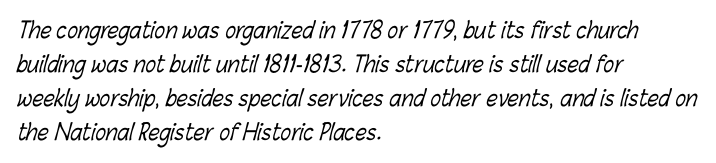
{"bold": "no", "underline": "no", "align": "left", "line_spacing": "normal", "line_spacing_ratio": 1.55, "letter_spacing": "normal", "letter_spacing_em": 0.0, "glyph_px": 22}
